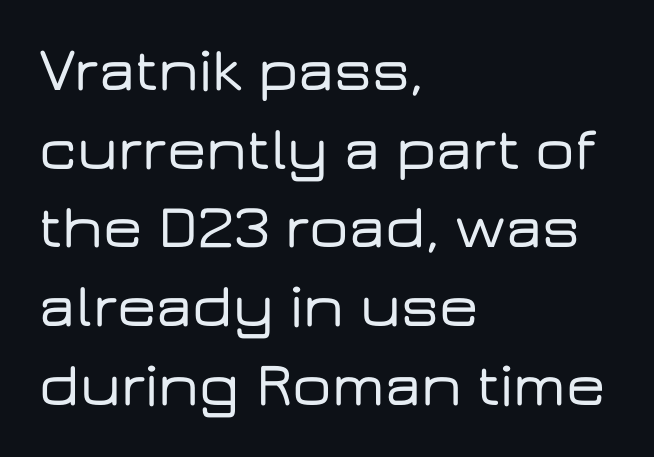
Q: Is the text italic (slanted)? A: No, it is upright.
Q: Is the typeface a serif or a sans-serif typeface? A: Sans-serif.
Q: Is the text underlined? A: No.
Q: How is the paragraph aligned? A: Left-aligned.
Q: Is the spacing between letters normal or unusually wide? A: Normal.
Q: Is the spacing between lines tight, normal or loose? A: Normal.
Q: Width (condensed, normal, or wide)? A: Wide.
Q: Stroke contrast? A: Low.
Q: x-height? A: Medium.
Q: Monospaced? A: No.
